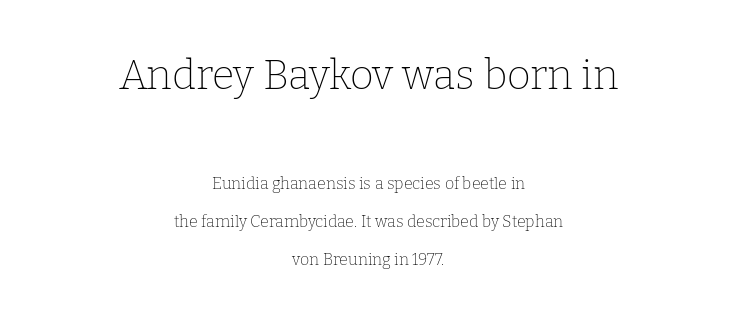
The image shows 41 px thin serif type, upright; set centered, loose line spacing (2.39x), normal letter spacing, not underlined; the first (top) block is 2.56x larger; low stroke contrast and a medium x-height.
